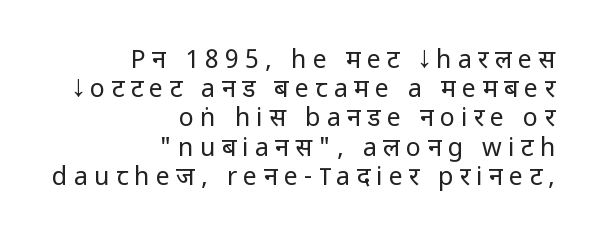
Q: Is the text bold? A: No.
Q: Is the text italic (slanted)? A: No, it is upright.
Q: Is the text underlined? A: No.
Q: How is the paragraph aligned? A: Right-aligned.
Q: Is the spacing between letters normal or unusually wide? A: Unusually wide.
